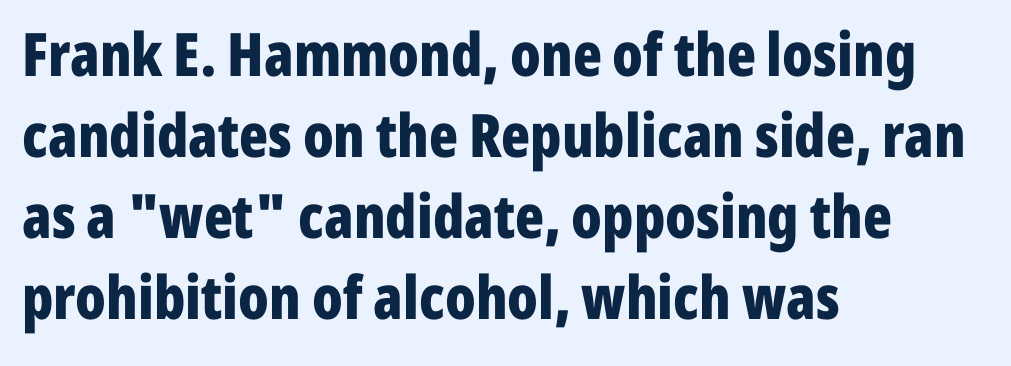
The passage shown stacks its lines at a standard gap. You could not count columns in this text — the font is proportionally spaced. Caption: multi-line text, flush left, ragged right. Honestly, the letter spacing is just normal — you wouldn't notice it. I'd describe the lettering as bold — thick and assertive.
